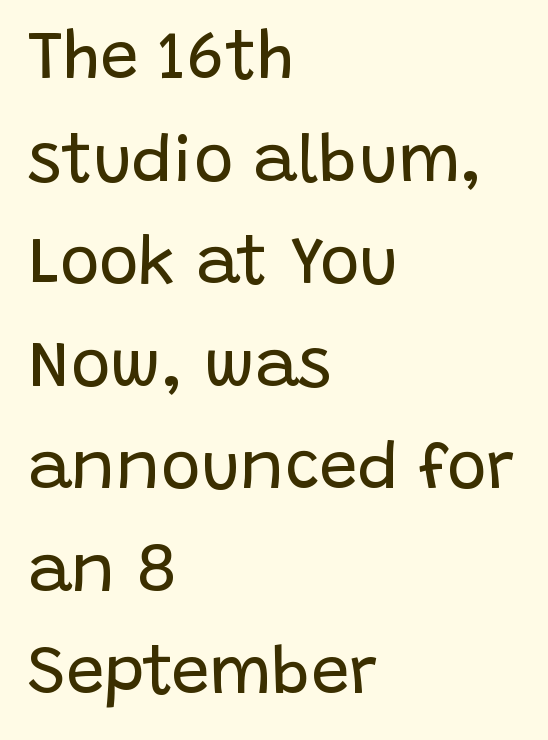
The image shows 67 px regular-weight sans-serif type, upright; set left-aligned, normal line spacing (1.53x), normal letter spacing, not underlined; low stroke contrast and a large x-height.
